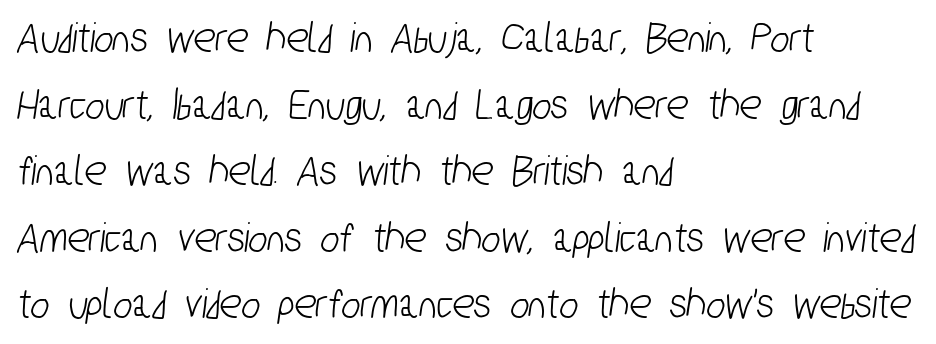
The image shows 45 px condensed sans-serif type; set left-aligned, normal line spacing (1.48x), normal letter spacing, not underlined; low stroke contrast and a medium x-height.
